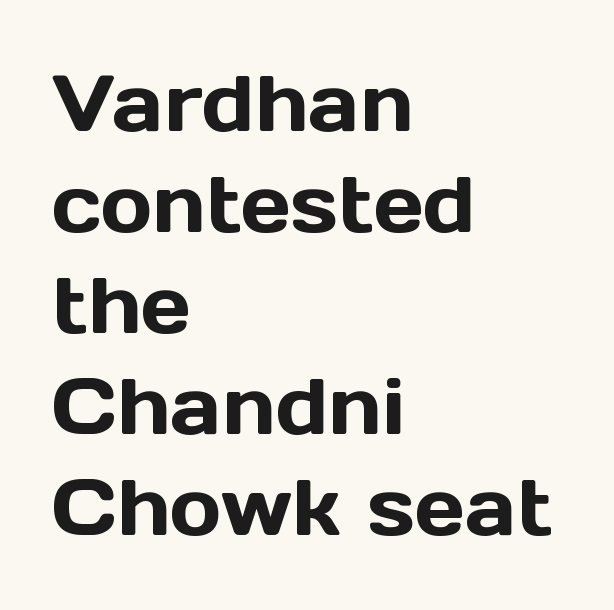
Q: Is the text italic (slanted)? A: No, it is upright.
Q: Is the typeface a serif or a sans-serif typeface? A: Sans-serif.
Q: Is the text underlined? A: No.
Q: How is the paragraph aligned? A: Left-aligned.
Q: Is the spacing between letters normal or unusually wide? A: Normal.
Q: Is the spacing between lines tight, normal or loose? A: Normal.
Q: Width (condensed, normal, or wide)? A: Normal.
Q: x-height? A: Medium.
Q: Monospaced? A: No.
